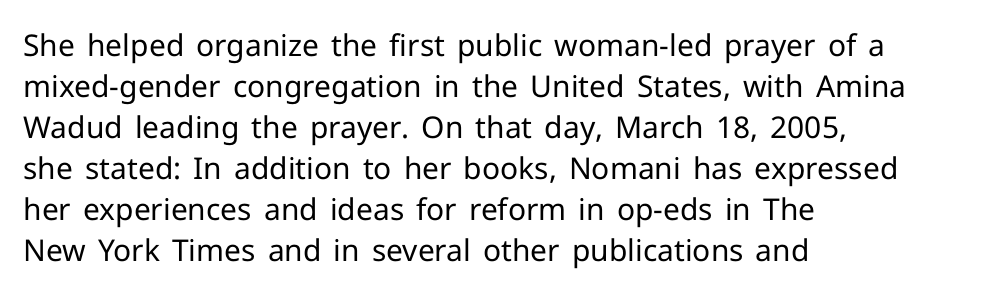
The block of text has a typical density, with ordinary space between rows. A quiet, ordinary-to-light weight characterises the typeface. Character widths vary here, with narrow letters taking less room than wide ones. The passage shown is not underscored anywhere. Italic: no, the glyphs are upright roman.
